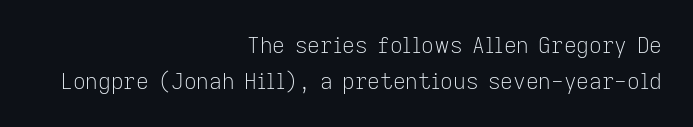
Each stroke keeps to a modest, everyday thickness or less. Leading: standard. Look at the tracking — it's just the regular setting, nothing added. Rendered with straight, roman letterforms. Descenders are the only things crossing below the line. The paragraph has a hard right edge and a soft left edge.
